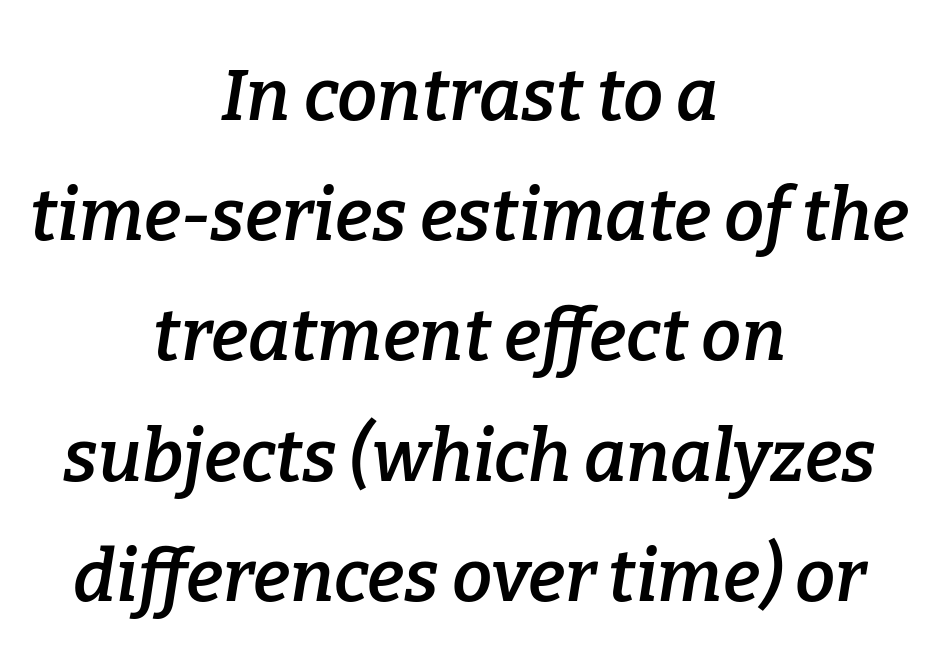
The image shows 72 px semibold serif type, italic (leaning right); set centered, normal line spacing (1.67x), normal letter spacing, not underlined; low stroke contrast and a medium x-height.
